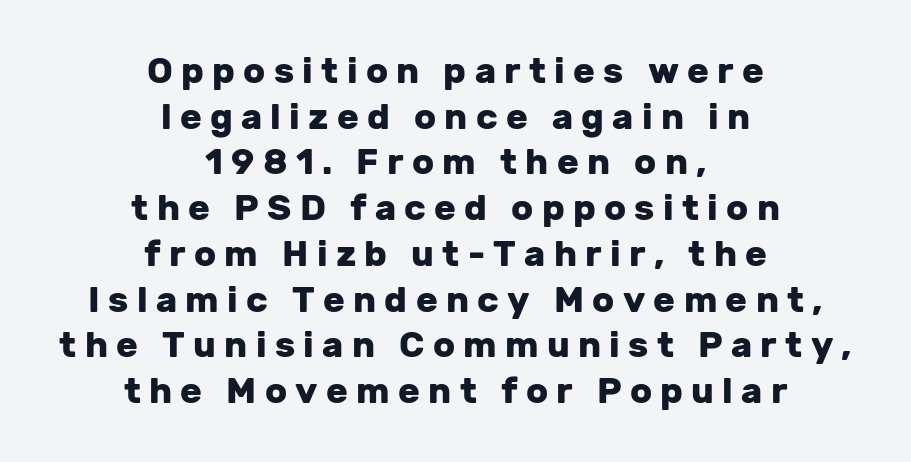
The image shows 36 px heavy sans-serif type, upright; set centered, normal line spacing (1.27x), unusually wide letter spacing (+0.23 em), not underlined; low stroke contrast and a medium x-height.
